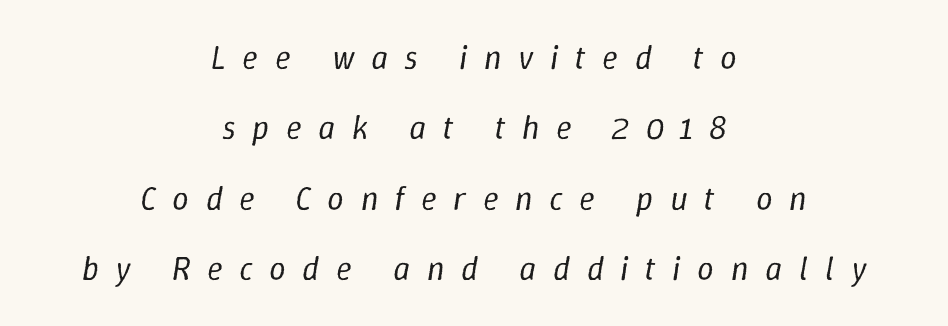
Q: Is the text bold? A: No.
Q: Is the text italic (slanted)? A: Yes, it leans right by about 9 degrees.
Q: Is the text underlined? A: No.
Q: How is the paragraph aligned? A: Centered.
Q: Is the spacing between letters normal or unusually wide? A: Unusually wide.
Q: Is the spacing between lines tight, normal or loose? A: Loose.
Q: Width (condensed, normal, or wide)? A: Normal.
Q: Stroke contrast? A: Low.
Q: x-height? A: Medium.
Q: Monospaced? A: No.
